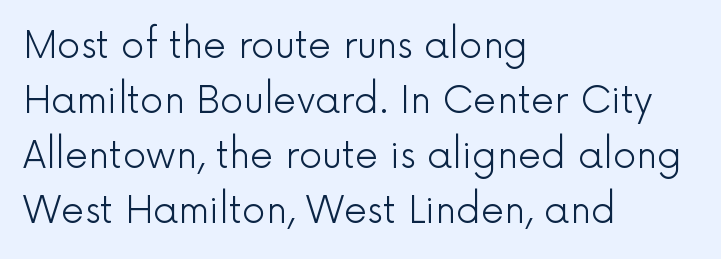
The image shows 37 px light sans-serif type, upright; set left-aligned, normal line spacing (1.49x), normal letter spacing, not underlined; a medium x-height.
